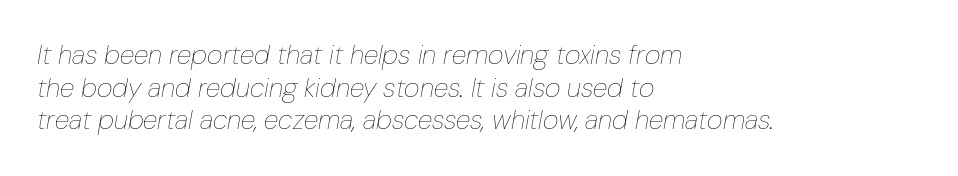
The image shows 27 px text type, italic (leaning right); set left-aligned, line spacing 1.21x, normal letter spacing, not underlined.
